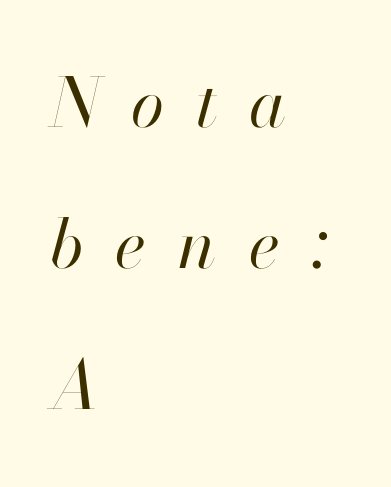
{"italic": "yes", "lean": "right", "slant_degrees": 13, "bold": "no", "weight": "regular", "width": "normal", "stroke_contrast": "high", "x_height": "small", "monospaced": "no", "underline": "no", "align": "left", "line_spacing": "loose", "line_spacing_ratio": 2.07, "letter_spacing": "wide", "letter_spacing_em": 0.47, "glyph_px": 68}
